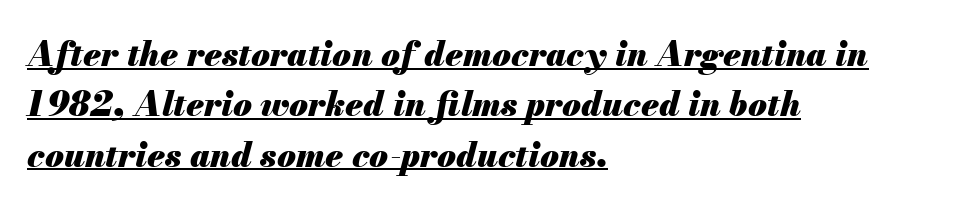
{"italic": "yes", "lean": "right", "slant_degrees": 13, "bold": "yes", "weight": "heavy", "width": "normal", "stroke_contrast": "medium", "x_height": "small", "monospaced": "no", "underline": "yes", "align": "left", "line_spacing": "normal", "line_spacing_ratio": 1.48, "letter_spacing": "normal", "letter_spacing_em": 0.0, "glyph_px": 34}
